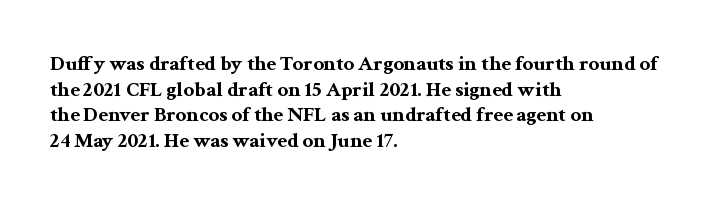
Is there any slant? The stems are plumb. The zone under the glyphs is completely vacant. Caption: bold face, heavy strokes. Each word holds together tightly as a unit, with standard inter-letter gaps. Does the copy run flush right? No — it runs flush left.
